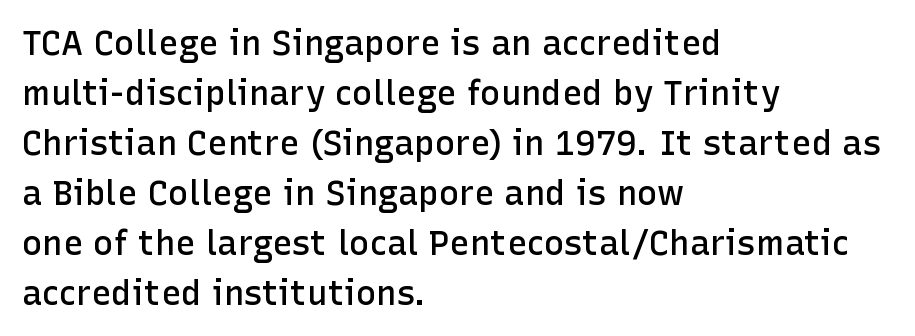
Q: Is the text bold? A: Semi-bold.
Q: Is the text italic (slanted)? A: No, it is upright.
Q: Is the typeface a serif or a sans-serif typeface? A: Sans-serif.
Q: Is the text underlined? A: No.
Q: How is the paragraph aligned? A: Left-aligned.
Q: Is the spacing between letters normal or unusually wide? A: Normal.
Q: Is the spacing between lines tight, normal or loose? A: Normal.
Q: Width (condensed, normal, or wide)? A: Normal.
Q: Stroke contrast? A: Low.
Q: x-height? A: Medium.
Q: Monospaced? A: No.
